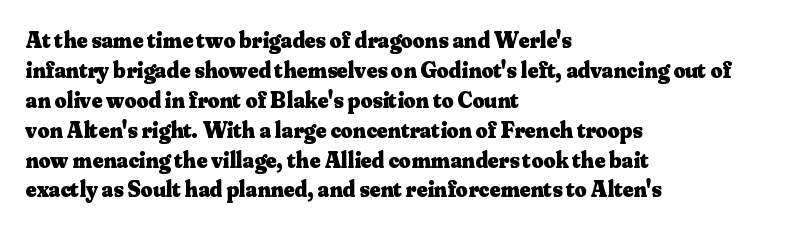
{"italic": "no", "bold": "yes", "underline": "no", "align": "left", "line_spacing": "normal", "line_spacing_ratio": 1.3, "letter_spacing": "normal", "letter_spacing_em": 0.0, "glyph_px": 23}
